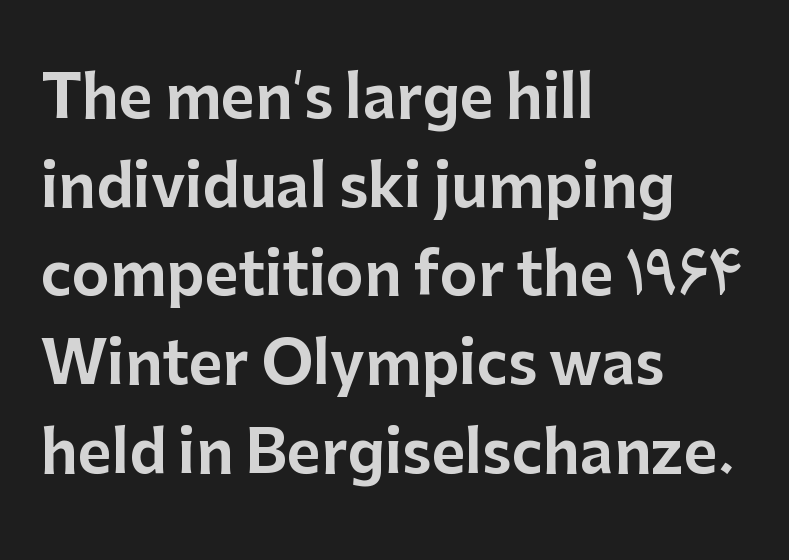
The image shows 58 px sans-serif type, upright; set left-aligned, normal line spacing (1.53x), normal letter spacing, not underlined; low stroke contrast and a medium x-height.
